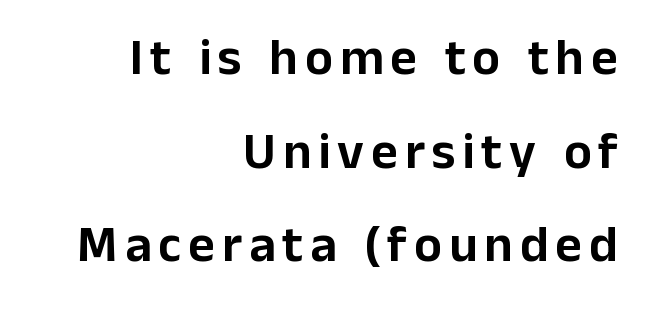
Q: Is the text italic (slanted)? A: No, it is upright.
Q: Is the typeface a serif or a sans-serif typeface? A: Sans-serif.
Q: Is the text underlined? A: No.
Q: How is the paragraph aligned? A: Right-aligned.
Q: Width (condensed, normal, or wide)? A: Normal.
Q: Stroke contrast? A: Low.
Q: x-height? A: Medium.
Q: Monospaced? A: No.
